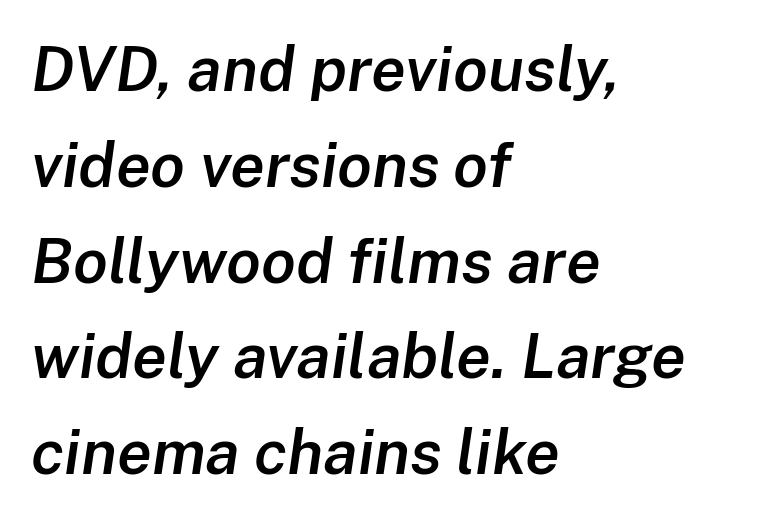
{"italic": "yes", "lean": "right", "slant_degrees": 8, "bold": "semi", "weight": "semibold", "width": "normal", "stroke_contrast": "low", "x_height": "medium", "monospaced": "no", "underline": "no", "align": "left", "line_spacing": "normal", "line_spacing_ratio": 1.52, "letter_spacing": "normal", "letter_spacing_em": 0.0, "glyph_px": 63}
